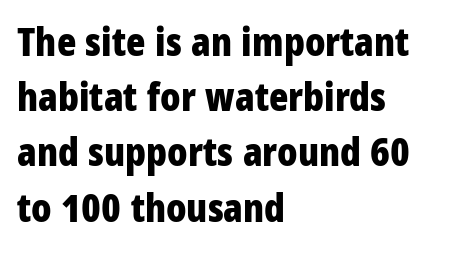
The image shows 40 px bold, condensed sans-serif type, upright; set left-aligned, normal line spacing (1.38x), normal letter spacing, not underlined; low stroke contrast and a large x-height.
